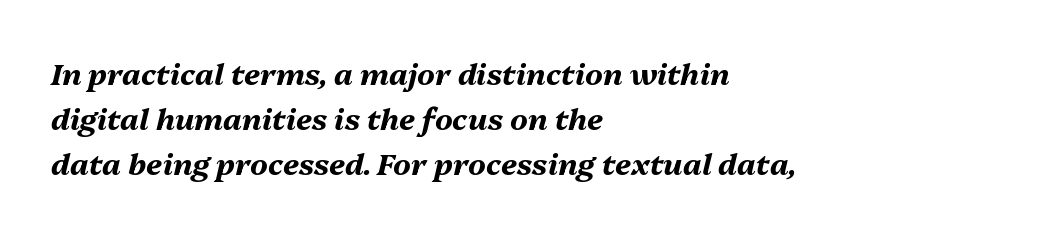
Q: Is the text bold? A: Yes.
Q: Is the text italic (slanted)? A: Yes, it leans right by about 13 degrees.
Q: Is the text underlined? A: No.
Q: How is the paragraph aligned? A: Left-aligned.
Q: Is the spacing between letters normal or unusually wide? A: Normal.
Q: Is the spacing between lines tight, normal or loose? A: Normal.
Q: Width (condensed, normal, or wide)? A: Normal.
Q: Stroke contrast? A: Medium.
Q: x-height? A: Medium.
Q: Monospaced? A: No.
